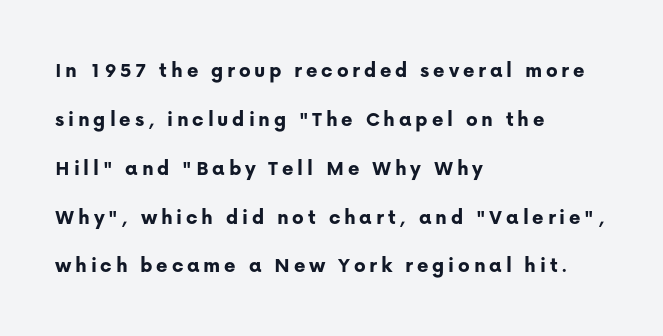
The image shows 22 px bold type, upright; set left-aligned, loose line spacing (2.22x), not underlined.
